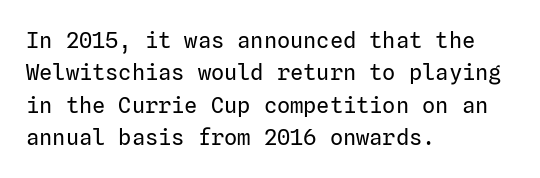
The image shows 22 px text type, upright; set left-aligned, normal line spacing (1.47x), normal letter spacing, not underlined.
